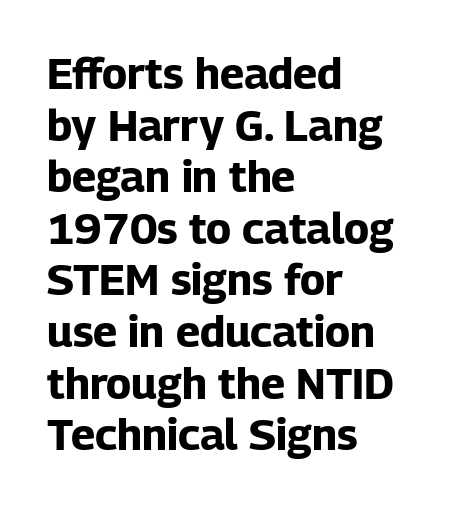
Q: Is the text bold? A: Yes.
Q: Is the text italic (slanted)? A: No, it is upright.
Q: Is the typeface a serif or a sans-serif typeface? A: Sans-serif.
Q: Is the text underlined? A: No.
Q: How is the paragraph aligned? A: Left-aligned.
Q: Is the spacing between letters normal or unusually wide? A: Normal.
Q: Width (condensed, normal, or wide)? A: Normal.
Q: Stroke contrast? A: Low.
Q: x-height? A: Medium.
Q: Monospaced? A: No.
